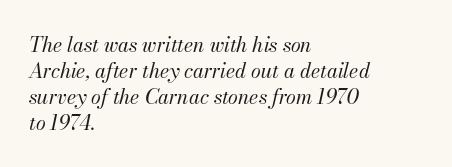
{"italic": "yes", "lean": "right", "slant_degrees": 13, "bold": "no", "underline": "no", "align": "left", "line_spacing": "normal", "line_spacing_ratio": 1.3, "letter_spacing": "normal", "letter_spacing_em": 0.0, "glyph_px": 20}
